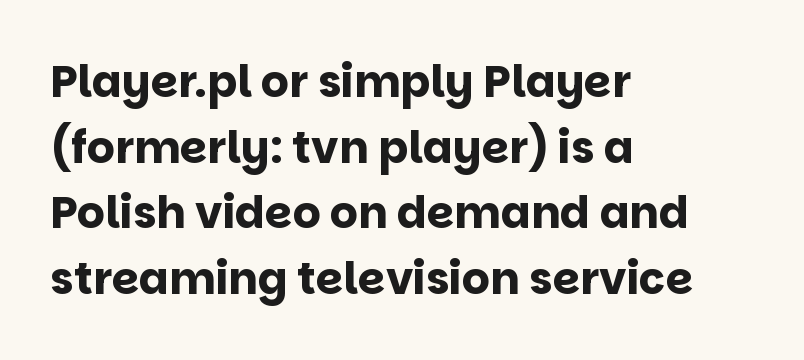
The image shows 44 px bold sans-serif type, upright; set left-aligned, normal line spacing (1.49x), normal letter spacing, not underlined; low stroke contrast and a large x-height.
